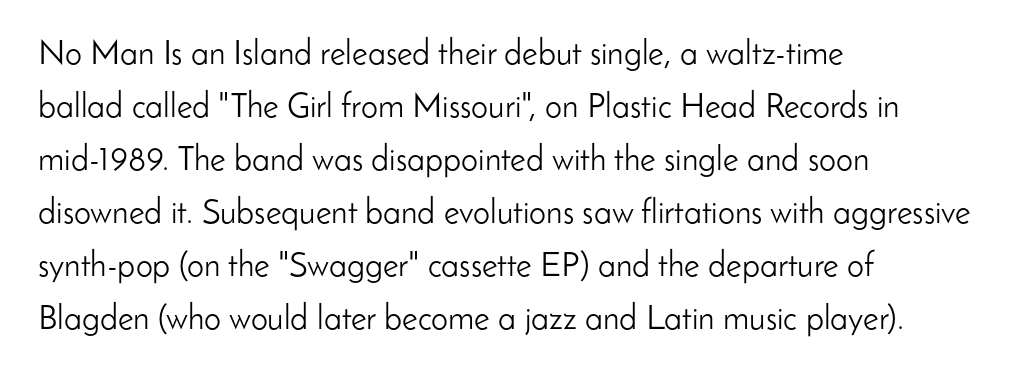
Q: Is the text bold? A: No.
Q: Is the text italic (slanted)? A: No, it is upright.
Q: Is the typeface a serif or a sans-serif typeface? A: Sans-serif.
Q: Is the text underlined? A: No.
Q: How is the paragraph aligned? A: Left-aligned.
Q: Is the spacing between letters normal or unusually wide? A: Normal.
Q: Is the spacing between lines tight, normal or loose? A: Normal.
Q: Width (condensed, normal, or wide)? A: Normal.
Q: Stroke contrast? A: Low.
Q: x-height? A: Small.
Q: Monospaced? A: No.
